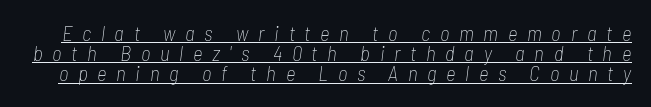
The image shows 21 px text type, italic (leaning right); set tight line spacing (0.96x), unusually wide letter spacing (+0.46 em), underlined.
